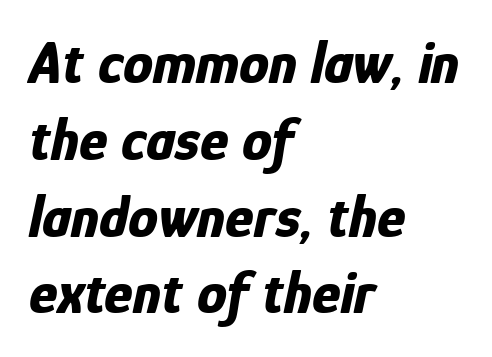
Here the designer chose a conventional face with non-uniform glyph widths. Any mark beneath the type? The region is blank. Left-aligned paragraph, ragged on the right. A normal amount of white space separates one row of letters from the next. Standard letterfit; no display-style spreading of the glyphs. The typesetting leans heavy: a genuine bold.
